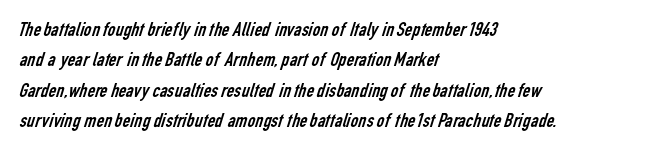
{"bold": "no", "underline": "no", "align": "left", "line_spacing": "normal", "line_spacing_ratio": 1.45, "letter_spacing": "normal", "letter_spacing_em": 0.0, "glyph_px": 21}
